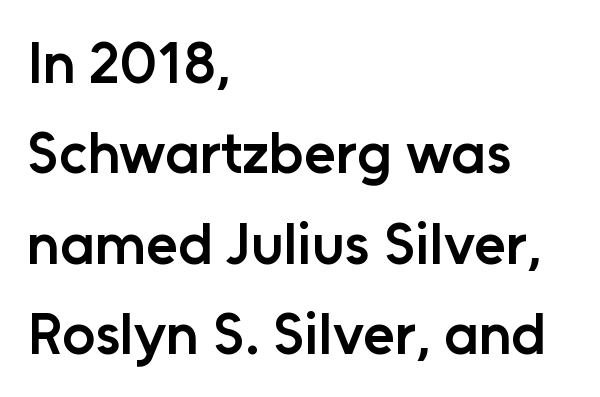
One glance says typical: line gaps are just what's usual. Serifs: no, the terminals of the letterforms are clean. Just letters on the line, the space beneath them empty. A student would call this left alignment; a typographer would say flush left, rag right. Typesetter's note: demi weight, one step under bold.
